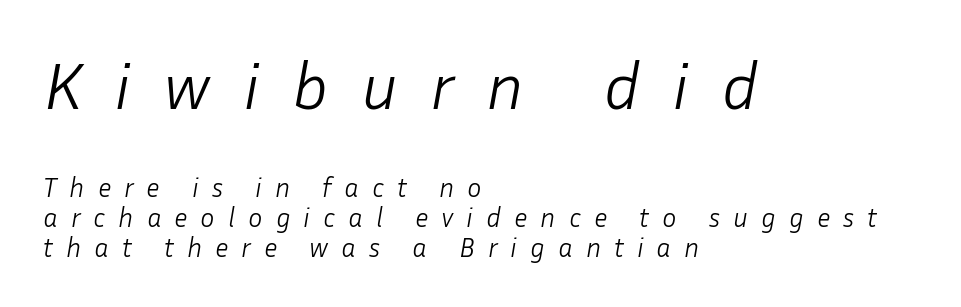
Whoever set this chose condensed vertical rhythm over breathing room. The font is comparable to plain body text, perhaps lighter. Typesetter's note — upper block bumped up in size, lower block left smaller. The passage shown leans; its letterforms are oblique.
